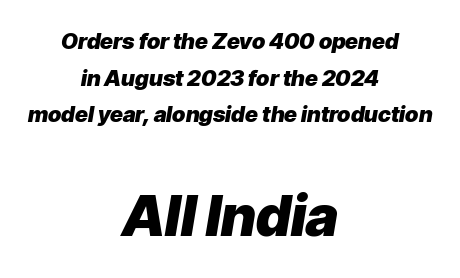
The letters sit at their default tracking, neither squeezed nor spread. Character widths vary here, with narrow letters taking less room than wide ones. A normal amount of white space separates one row of letters from the next. Thick stems and heavy bowls — unmistakably bold.
